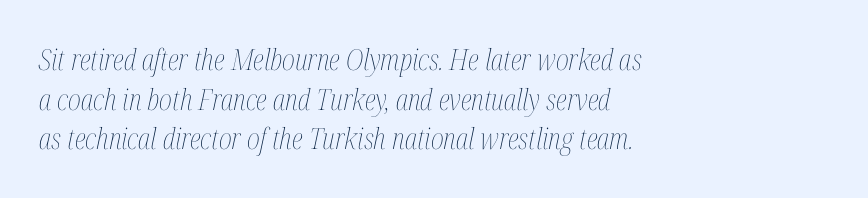
{"italic": "yes", "lean": "right", "slant_degrees": 12, "bold": "no", "weight": "thin", "width": "condensed", "stroke_contrast": "medium", "x_height": "medium", "monospaced": "no", "underline": "no", "align": "left", "line_spacing": "normal", "line_spacing_ratio": 1.37, "letter_spacing": "normal", "letter_spacing_em": 0.0, "glyph_px": 29}
